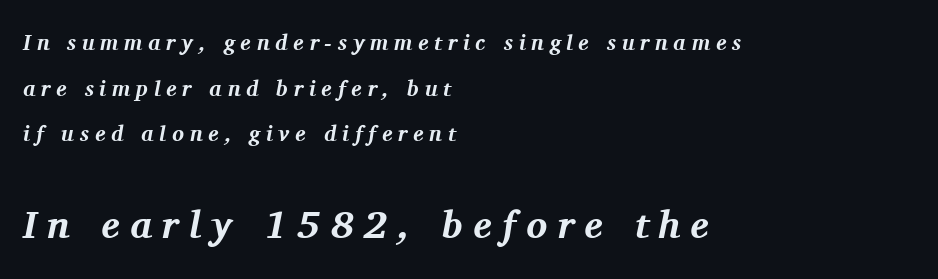
The image shows 39 px bold serif type, italic (leaning right); set left-aligned, loose line spacing (2.07x), unusually wide letter spacing (+0.26 em), not underlined; the second (bottom) block is 1.77x larger; medium stroke contrast and a medium x-height.
